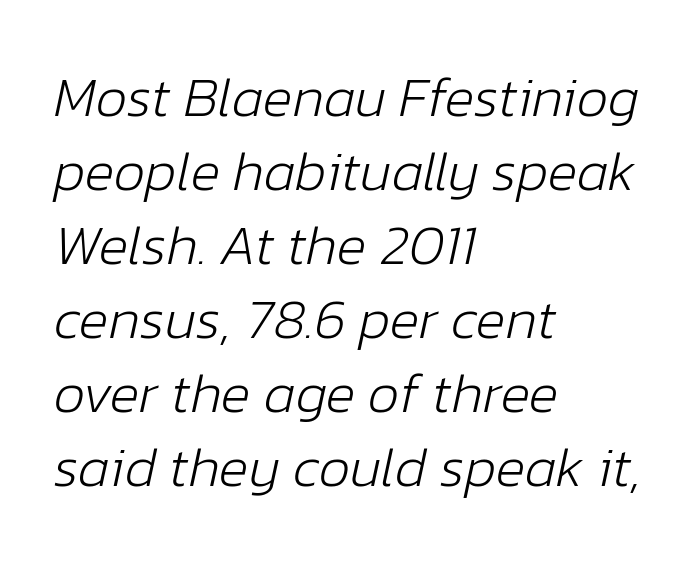
The image shows 56 px light type, italic (leaning right); set left-aligned, normal line spacing (1.32x), normal letter spacing, not underlined; low stroke contrast and a medium x-height.
